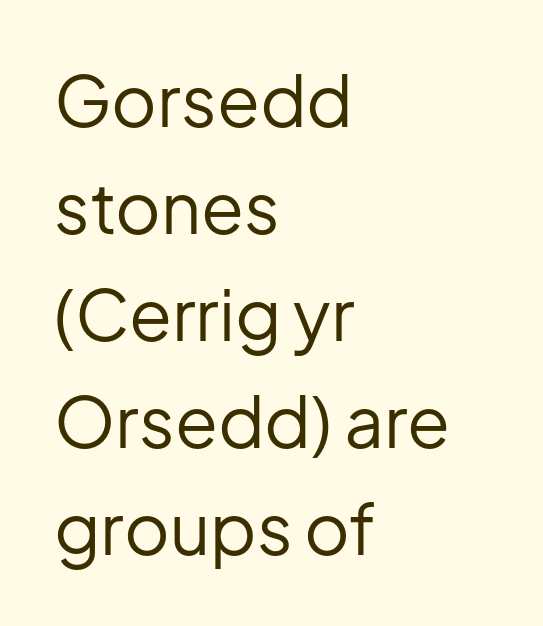
Regarding serifs, this sample does without them. Check under the words: just untouched page. Varying glyph widths throughout — classic text-font behaviour. A roman cut, with each character standing at attention. Nothing unusual about the tracking: characters are spaced as the font intends.
